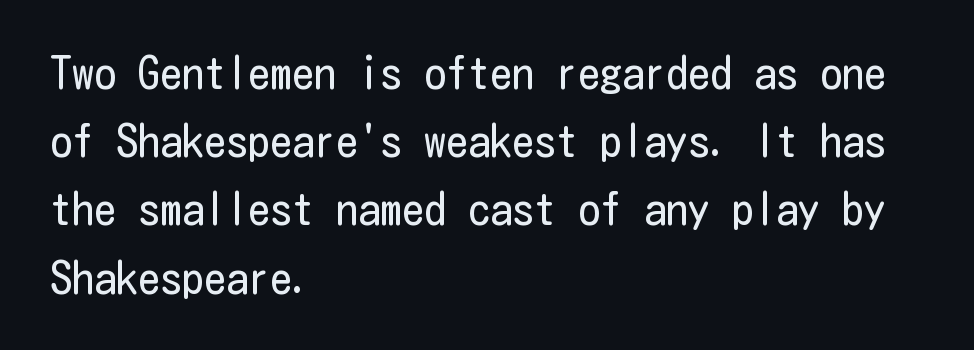
{"serif": "no", "italic": "no", "bold": "no", "weight": "regular", "width": "condensed", "stroke_contrast": "low", "x_height": "medium", "underline": "no", "align": "left", "line_spacing": "normal", "line_spacing_ratio": 1.55, "letter_spacing": "normal", "letter_spacing_em": 0.0, "glyph_px": 44}
